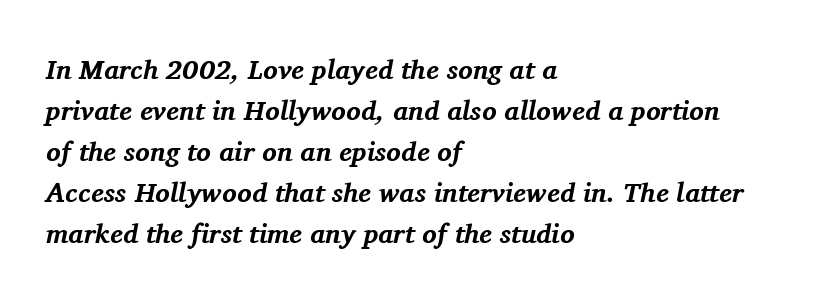
Q: Is the text bold? A: Yes.
Q: Is the text italic (slanted)? A: Yes, it leans right by about 11 degrees.
Q: Is the text underlined? A: No.
Q: How is the paragraph aligned? A: Left-aligned.
Q: Is the spacing between letters normal or unusually wide? A: Normal.
Q: Is the spacing between lines tight, normal or loose? A: Normal.
